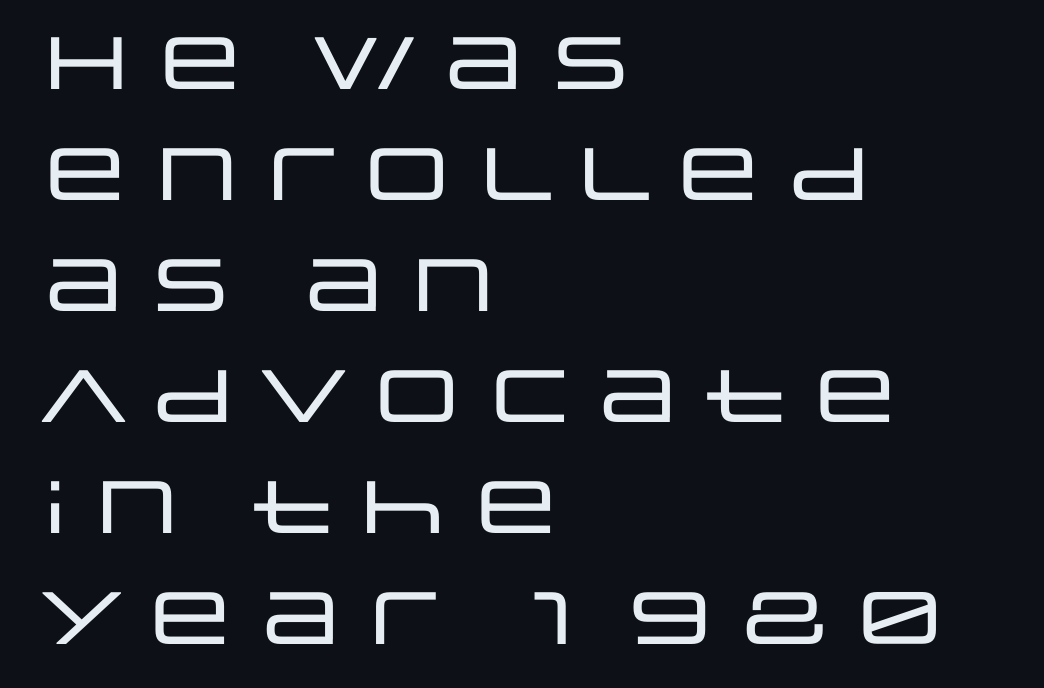
The image shows 74 px wide sans-serif type, upright; set left-aligned, normal line spacing (1.5x), normal letter spacing, not underlined; low stroke contrast and a large x-height.
